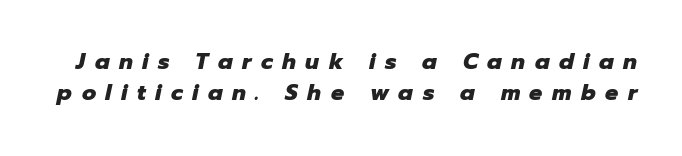
Here the glyphs are tracked loosely, breaking word shapes into spaced letters. The lettering tilts uniformly, giving the passage an italic look. Rows of type keep a routine distance in the vertical direction. What weight is shown? A full bold with thick strokes. Check the space under the baseline: it is left empty.
